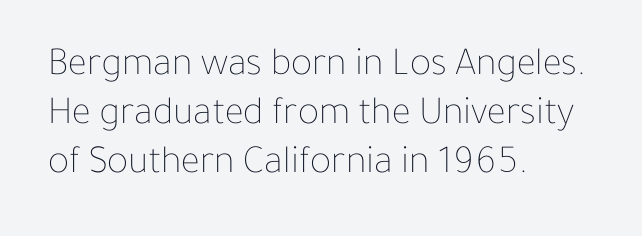
{"italic": "no", "bold": "no", "weight": "thin", "width": "normal", "stroke_contrast": "low", "x_height": "medium", "monospaced": "no", "underline": "no", "align": "left", "line_spacing_ratio": 1.23, "letter_spacing": "normal", "letter_spacing_em": 0.0, "glyph_px": 40}
